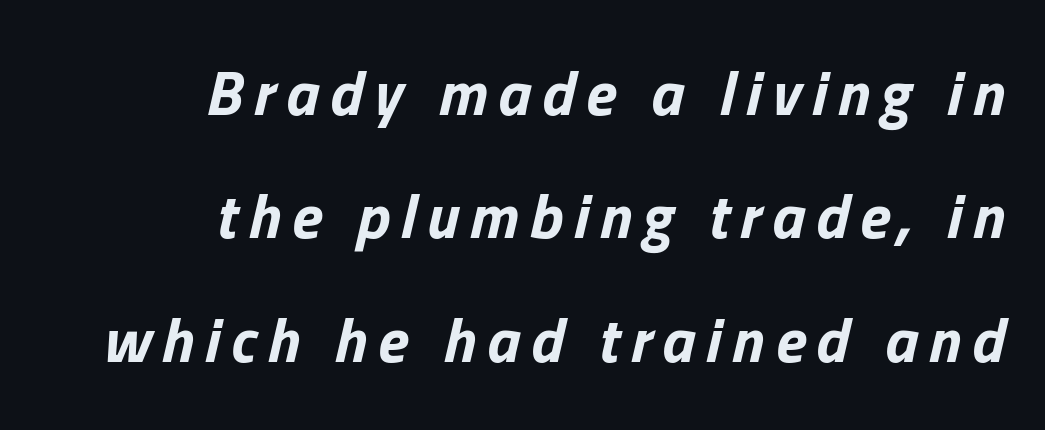
{"italic": "yes", "lean": "right", "slant_degrees": 13, "bold": "yes", "weight": "bold", "width": "normal", "stroke_contrast": "low", "x_height": "medium", "monospaced": "no", "underline": "no", "align": "right", "line_spacing": "loose", "line_spacing_ratio": 1.96, "glyph_px": 63}
